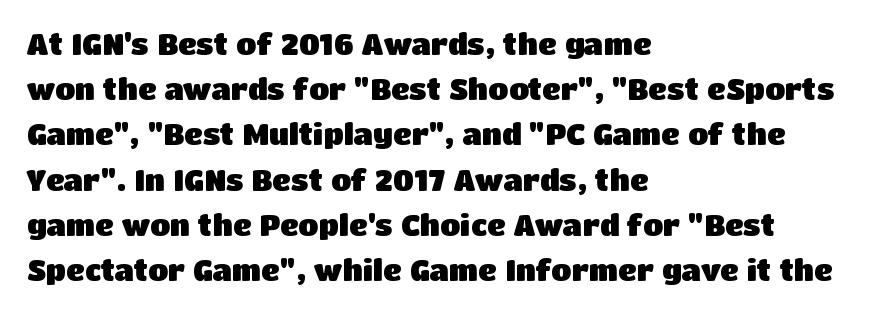
Q: Is the text bold? A: Yes.
Q: Is the text italic (slanted)? A: No, it is upright.
Q: Is the typeface a serif or a sans-serif typeface? A: Sans-serif.
Q: Is the text underlined? A: No.
Q: How is the paragraph aligned? A: Left-aligned.
Q: Is the spacing between letters normal or unusually wide? A: Normal.
Q: Is the spacing between lines tight, normal or loose? A: Normal.
Q: Width (condensed, normal, or wide)? A: Normal.
Q: Stroke contrast? A: Low.
Q: x-height? A: Large.
Q: Monospaced? A: No.
